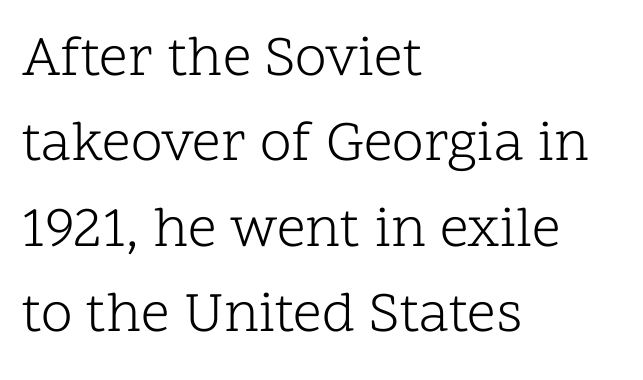
{"serif": "yes", "italic": "no", "bold": "no", "weight": "light", "width": "normal", "stroke_contrast": "low", "x_height": "medium", "monospaced": "no", "underline": "no", "align": "left", "line_spacing": "normal", "line_spacing_ratio": 1.5, "letter_spacing": "normal", "letter_spacing_em": 0.0, "glyph_px": 57}
